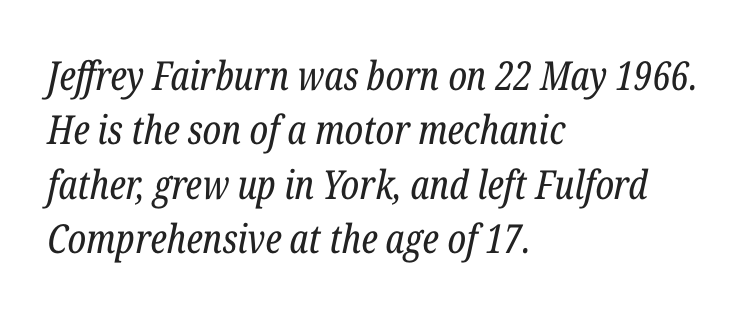
{"serif": "yes", "italic": "yes", "lean": "right", "slant_degrees": 12, "bold": "no", "weight": "regular", "width": "condensed", "stroke_contrast": "low", "x_height": "medium", "monospaced": "no", "underline": "no", "align": "left", "line_spacing": "normal", "line_spacing_ratio": 1.36, "letter_spacing": "normal", "letter_spacing_em": 0.0, "glyph_px": 40}
